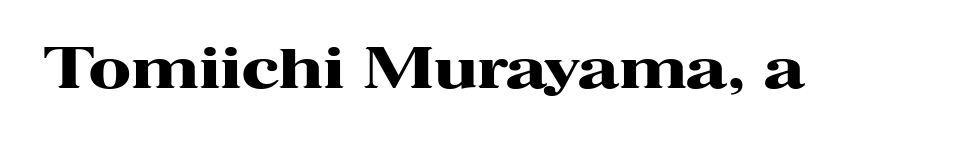
{"serif": "yes", "italic": "no", "bold": "yes", "weight": "heavy", "width": "wide", "stroke_contrast": "high", "x_height": "medium", "monospaced": "no", "underline": "no", "letter_spacing": "normal", "letter_spacing_em": 0.0, "glyph_px": 56}
